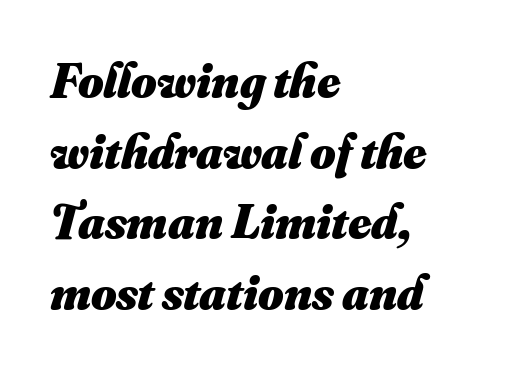
Q: Is the text bold? A: Yes.
Q: Is the text underlined? A: No.
Q: How is the paragraph aligned? A: Left-aligned.
Q: Is the spacing between letters normal or unusually wide? A: Normal.
Q: Is the spacing between lines tight, normal or loose? A: Normal.
Q: Width (condensed, normal, or wide)? A: Normal.
Q: Stroke contrast? A: Medium.
Q: x-height? A: Small.
Q: Monospaced? A: No.
